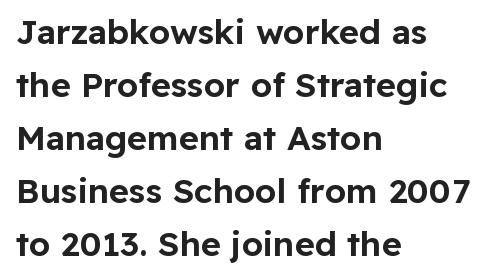
The letters stand upright; this is a roman face. Underlining? Definitely not there. Typographically, this falls in the sans-serif category. How would I describe the line gaps? Plain and ordinary. Nothing unusual about the tracking: characters are spaced as the font intends.
